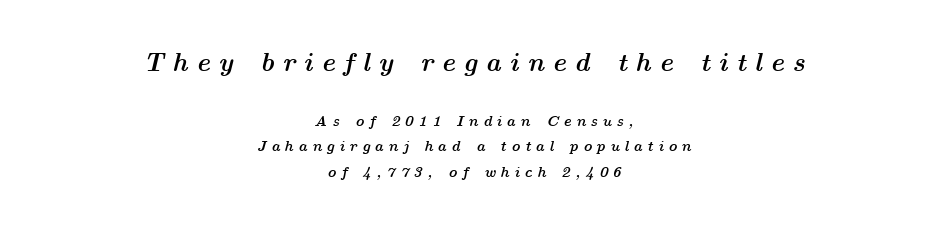
What stands out about the letter spacing? Its width — letters are far apart. The font's italic variant was chosen for this text. These lines are centered, leaving both edges ragged. A clean baseline with only descenders dipping below it.
